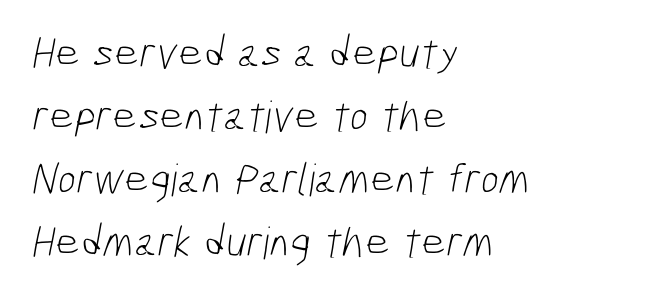
Q: Is the text bold? A: No.
Q: Is the typeface a serif or a sans-serif typeface? A: Sans-serif.
Q: Is the text underlined? A: No.
Q: How is the paragraph aligned? A: Left-aligned.
Q: Is the spacing between letters normal or unusually wide? A: Normal.
Q: Is the spacing between lines tight, normal or loose? A: Normal.
Q: Width (condensed, normal, or wide)? A: Condensed.
Q: Stroke contrast? A: Low.
Q: x-height? A: Medium.
Q: Monospaced? A: No.
